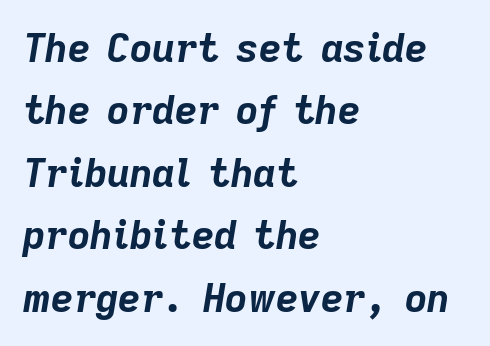
The image shows 39 px bold type, italic (leaning right); set left-aligned, normal line spacing (1.6x), normal letter spacing, not underlined; low stroke contrast and a medium x-height.
